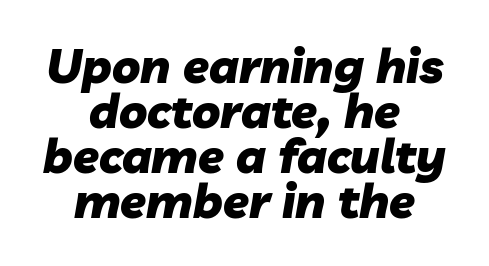
Q: Is the text bold? A: Yes.
Q: Is the text italic (slanted)? A: Yes, it leans right by about 10 degrees.
Q: Is the text underlined? A: No.
Q: How is the paragraph aligned? A: Centered.
Q: Is the spacing between letters normal or unusually wide? A: Normal.
Q: Is the spacing between lines tight, normal or loose? A: Tight.
Q: Width (condensed, normal, or wide)? A: Normal.
Q: Stroke contrast? A: Low.
Q: x-height? A: Medium.
Q: Monospaced? A: No.
